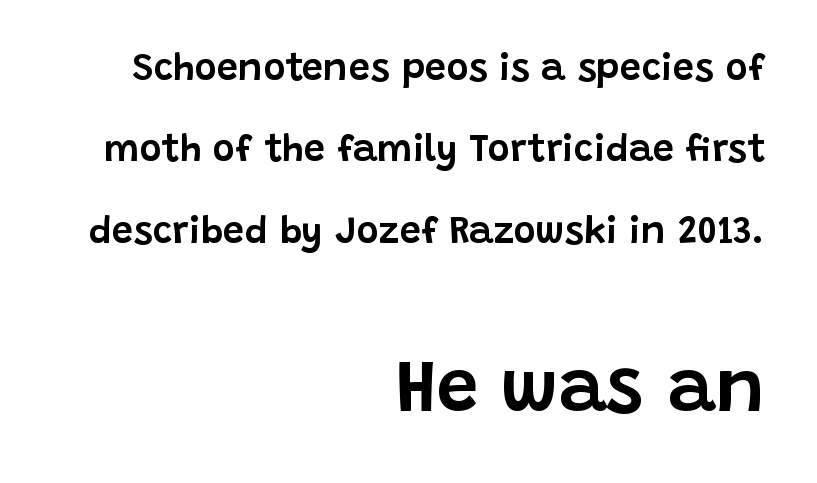
The image shows 75 px sans-serif type, upright; set right-aligned, loose line spacing (2.14x), normal letter spacing, not underlined; the second (bottom) block is 1.97x larger; low stroke contrast and a large x-height.
